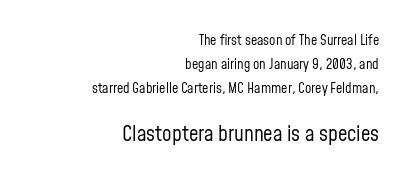
The image shows 21 px text type, upright; set right-aligned, line spacing 1.72x, normal letter spacing, not underlined; the second (bottom) block is 1.5x larger.
